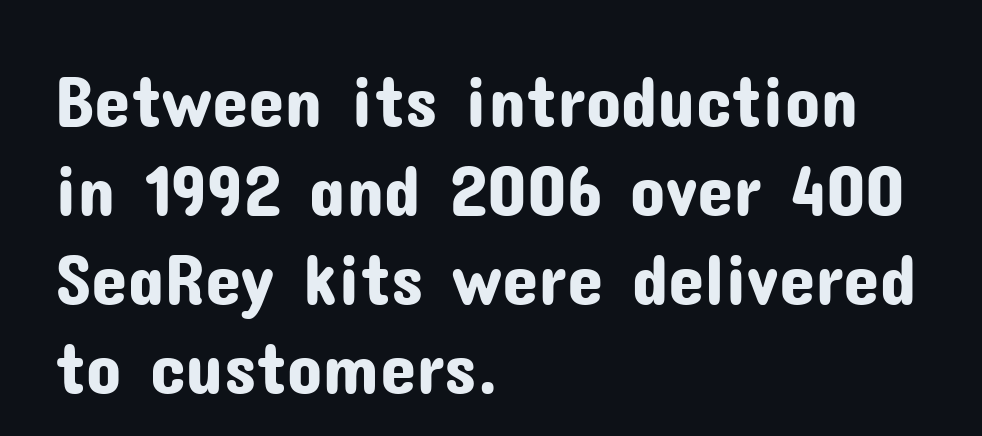
Q: Is the text italic (slanted)? A: No, it is upright.
Q: Is the typeface a serif or a sans-serif typeface? A: Sans-serif.
Q: Is the text underlined? A: No.
Q: How is the paragraph aligned? A: Left-aligned.
Q: Is the spacing between letters normal or unusually wide? A: Normal.
Q: Width (condensed, normal, or wide)? A: Normal.
Q: Stroke contrast? A: Low.
Q: x-height? A: Medium.
Q: Monospaced? A: No.
